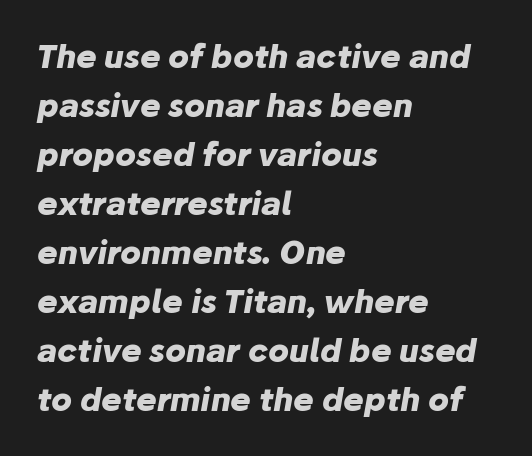
The block of text has a typical density, with ordinary space between rows. You could not count columns in this text — the font is proportionally spaced. Students, this is bold: see how much ink each stroke carries. These lines are set flush left with a ragged right edge.
